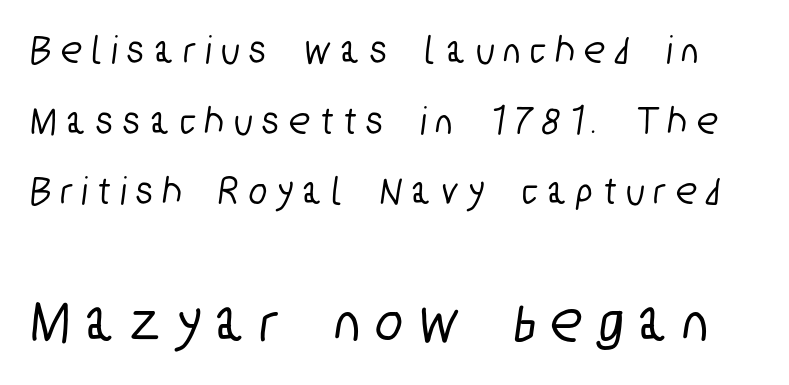
{"serif": "no", "width": "condensed", "stroke_contrast": "low", "x_height": "medium", "monospaced": "no", "underline": "no", "line_spacing_ratio": 1.72, "letter_spacing": "wide", "letter_spacing_em": 0.27, "larger_block": "second", "size_ratio": 1.51, "glyph_px": 62}
